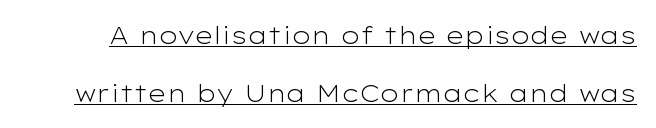
A roman cut, with each character standing at attention. Airy leading. A light-to-regular cut is what we see here. Words appear dense and cohesive because spacing is normal.
